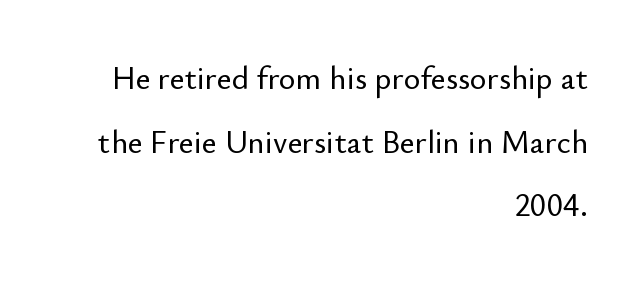
The image shows 32 px sans-serif type, upright; set right-aligned, loose line spacing (1.99x), normal letter spacing, not underlined; low stroke contrast and a small x-height.
